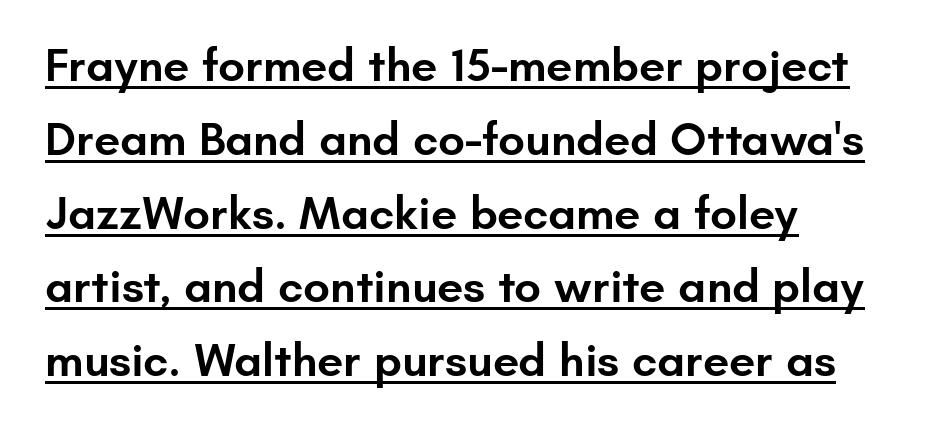
{"serif": "no", "italic": "no", "bold": "semi", "weight": "semibold", "width": "normal", "stroke_contrast": "low", "x_height": "small", "monospaced": "no", "underline": "yes", "line_spacing": "normal", "line_spacing_ratio": 1.57, "letter_spacing": "normal", "letter_spacing_em": 0.0, "glyph_px": 47}
